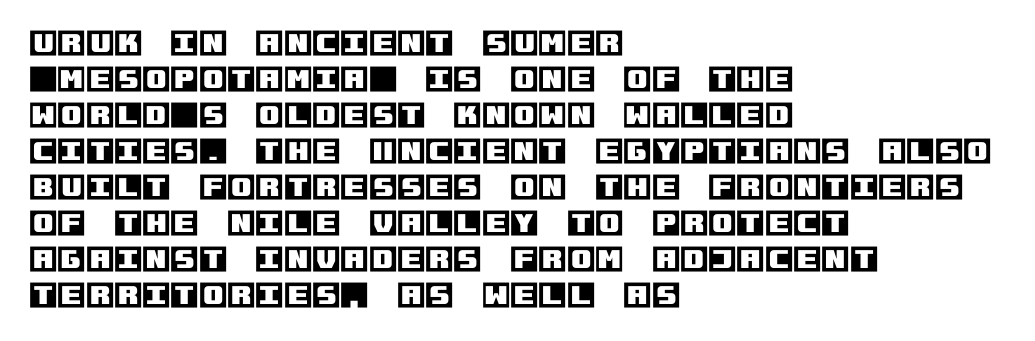
Q: Is the text italic (slanted)? A: No, it is upright.
Q: Is the text underlined? A: No.
Q: How is the paragraph aligned? A: Left-aligned.
Q: Is the spacing between letters normal or unusually wide? A: Normal.
Q: Width (condensed, normal, or wide)? A: Normal.
Q: x-height? A: Large.
